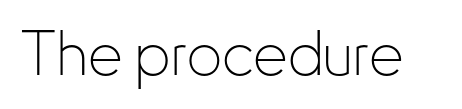
The font's upright variant was chosen for this text. Nope, no serifs anywhere on these letters. This rendering leaves character spacing at its baseline value. Here the designer chose a conventional face with non-uniform glyph widths.
